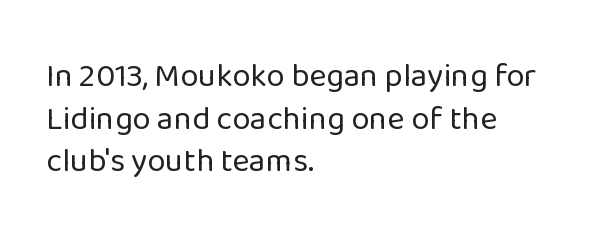
Q: Is the text bold? A: No.
Q: Is the text italic (slanted)? A: No, it is upright.
Q: Is the typeface a serif or a sans-serif typeface? A: Sans-serif.
Q: Is the text underlined? A: No.
Q: How is the paragraph aligned? A: Left-aligned.
Q: Is the spacing between letters normal or unusually wide? A: Normal.
Q: Is the spacing between lines tight, normal or loose? A: Normal.
Q: Width (condensed, normal, or wide)? A: Normal.
Q: Stroke contrast? A: Low.
Q: x-height? A: Medium.
Q: Monospaced? A: No.
